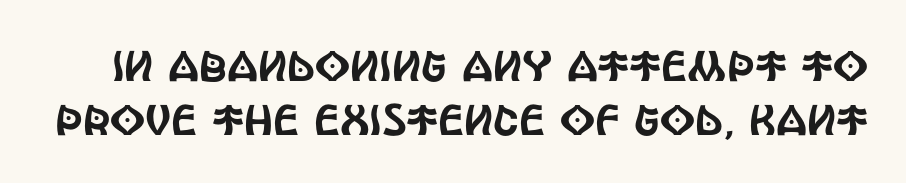
{"serif": "no", "italic": "no", "width": "condensed", "x_height": "large", "monospaced": "no", "underline": "no", "line_spacing": "normal", "line_spacing_ratio": 1.26, "letter_spacing": "normal", "letter_spacing_em": 0.0, "glyph_px": 43}
